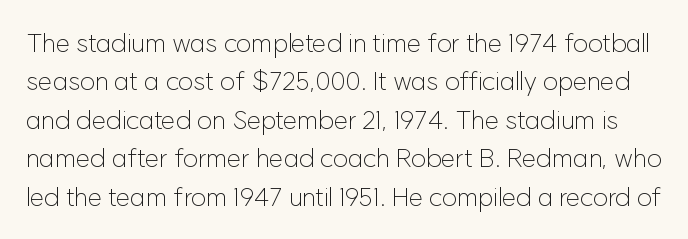
The image shows 26 px text type, upright; set normal line spacing (1.48x), normal letter spacing, not underlined.
